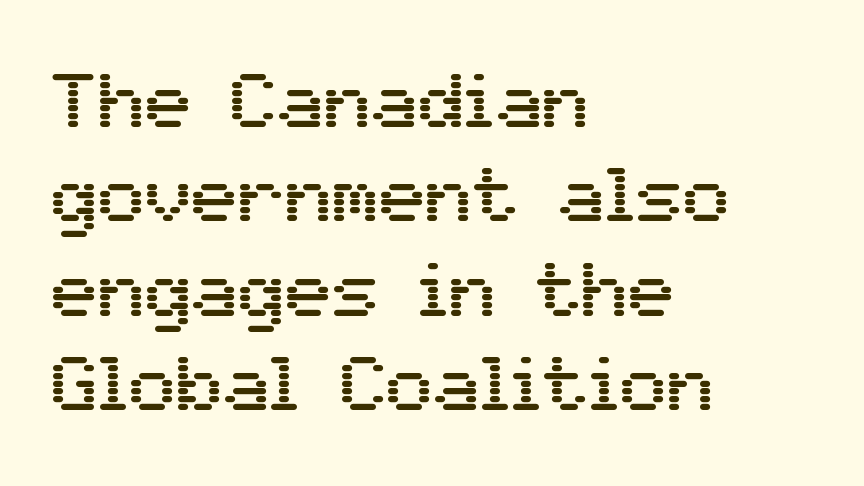
Q: Is the text italic (slanted)? A: No, it is upright.
Q: Is the typeface a serif or a sans-serif typeface? A: Sans-serif.
Q: Is the text underlined? A: No.
Q: How is the paragraph aligned? A: Left-aligned.
Q: Is the spacing between letters normal or unusually wide? A: Normal.
Q: Width (condensed, normal, or wide)? A: Normal.
Q: Stroke contrast? A: Medium.
Q: x-height? A: Medium.
Q: Monospaced? A: No.
